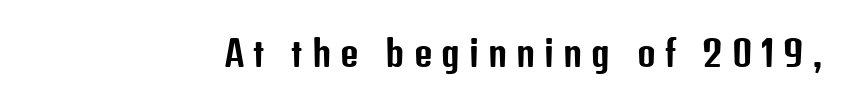
The image shows 36 px condensed sans-serif type, upright; set unusually wide letter spacing (+0.25 em), not underlined; low stroke contrast and a medium x-height.
